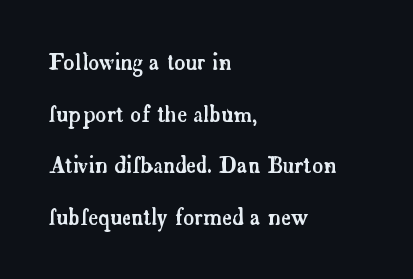
The image shows 21 px text type, upright; set left-aligned, loose line spacing (2.46x), normal letter spacing, not underlined.
